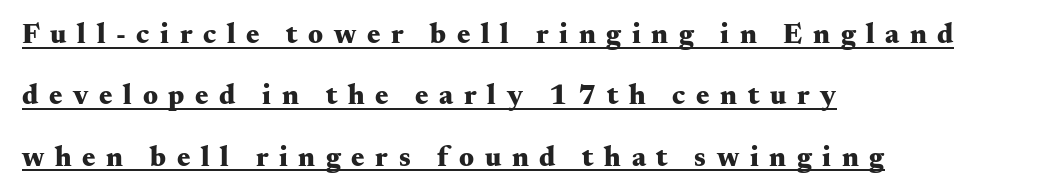
The image shows 28 px heavy, wide serif type, upright; set left-aligned, loose line spacing (2.19x), unusually wide letter spacing (+0.38 em), underlined; medium stroke contrast and a small x-height.
